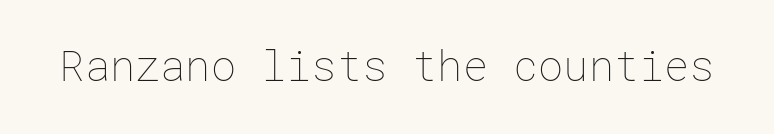
The image shows 42 px thin type, upright; set normal letter spacing, not underlined; low stroke contrast and a medium x-height.
